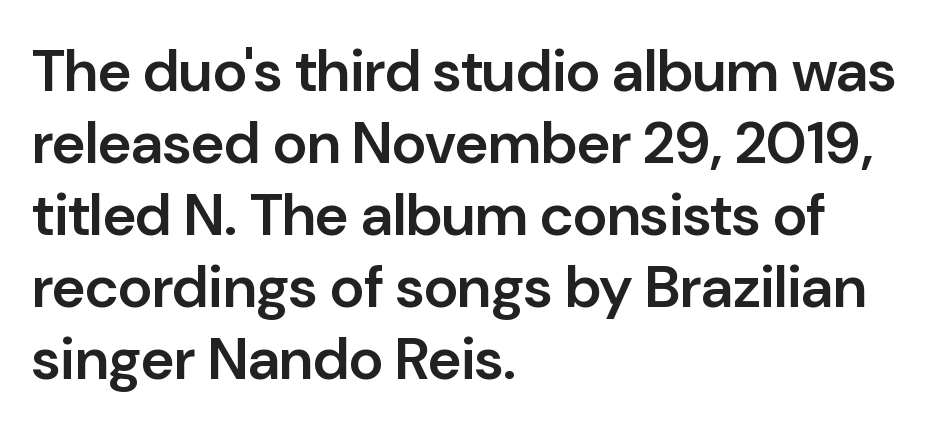
The image shows 59 px semibold sans-serif type, upright; set left-aligned, line spacing 1.22x, normal letter spacing, not underlined; low stroke contrast and a medium x-height.
